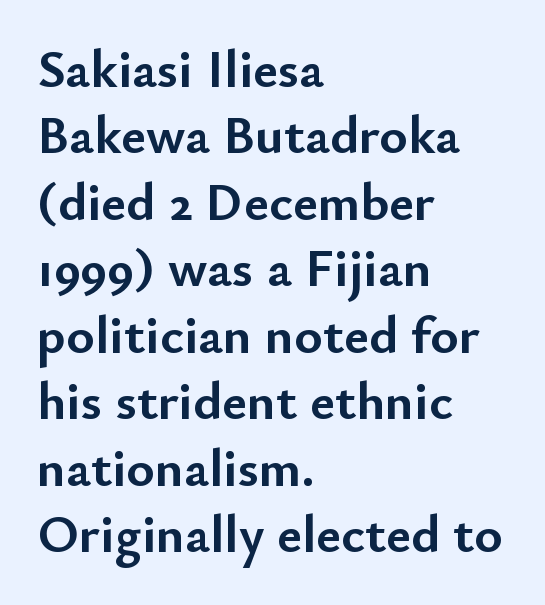
The image shows 54 px semibold sans-serif type, upright; set left-aligned, line spacing 1.23x, normal letter spacing, not underlined; low stroke contrast and a small x-height.
